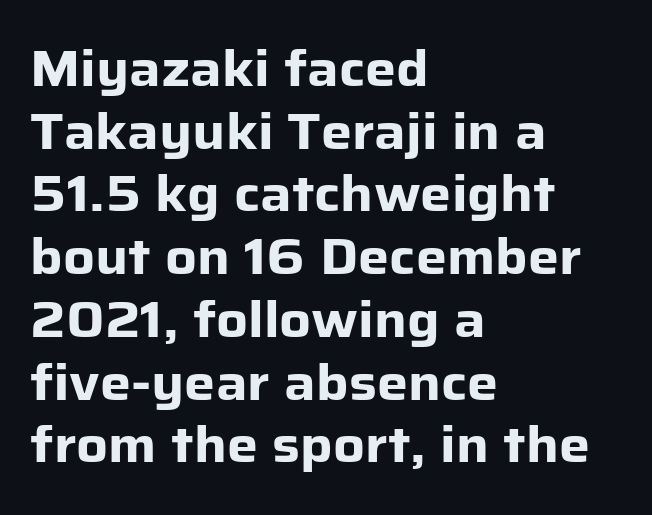
{"serif": "no", "italic": "no", "bold": "yes", "weight": "heavy", "width": "normal", "stroke_contrast": "low", "x_height": "medium", "monospaced": "no", "underline": "no", "align": "left", "line_spacing": "normal", "line_spacing_ratio": 1.28, "letter_spacing": "normal", "letter_spacing_em": 0.0, "glyph_px": 49}
